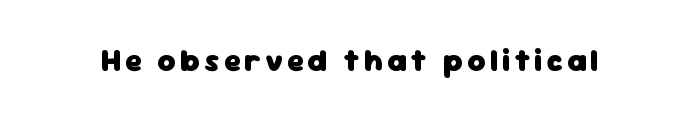
Q: Is the text bold? A: Yes.
Q: Is the text italic (slanted)? A: No, it is upright.
Q: Is the typeface a serif or a sans-serif typeface? A: Sans-serif.
Q: Is the text underlined? A: No.
Q: Width (condensed, normal, or wide)? A: Normal.
Q: Stroke contrast? A: Low.
Q: x-height? A: Medium.
Q: Monospaced? A: No.
